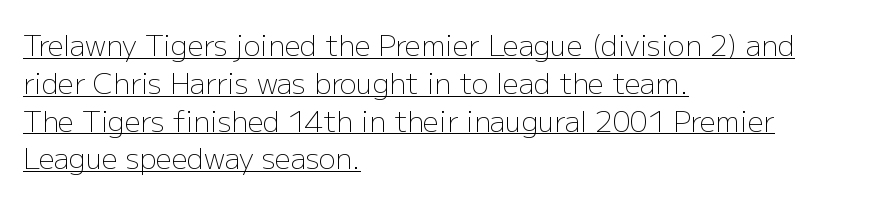
{"serif": "no", "italic": "no", "bold": "no", "weight": "light", "width": "normal", "stroke_contrast": "low", "x_height": "medium", "monospaced": "no", "underline": "yes", "align": "left", "line_spacing": "normal", "line_spacing_ratio": 1.35, "letter_spacing": "normal", "letter_spacing_em": 0.0, "glyph_px": 28}
